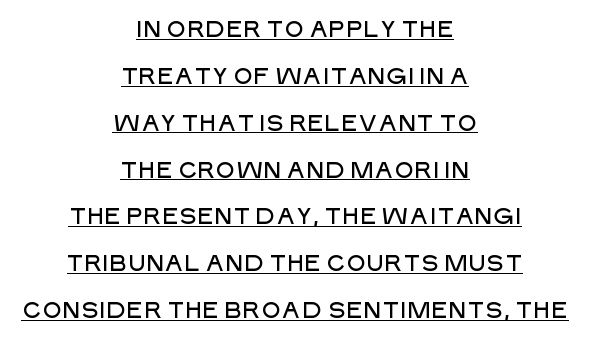
Students, observe the line beneath the letters — that is underlining. A great deal of white space separates one row of letters from the next. When letters stand straight like this, we call the style roman or upright. Visually the block forms a symmetrical silhouette, jagged on both flanks.
